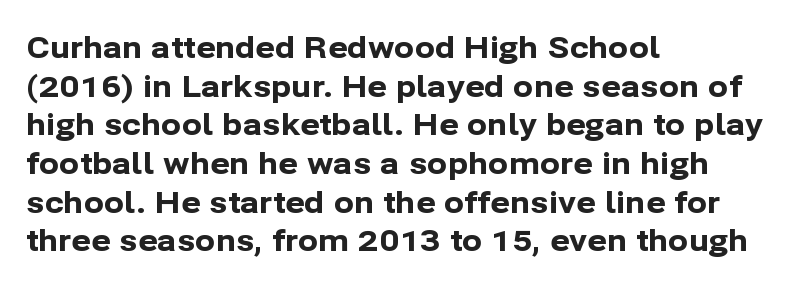
{"serif": "no", "italic": "no", "bold": "yes", "weight": "bold", "width": "normal", "stroke_contrast": "low", "x_height": "medium", "monospaced": "no", "underline": "no", "align": "left", "line_spacing": "normal", "line_spacing_ratio": 1.29, "letter_spacing": "normal", "letter_spacing_em": 0.0, "glyph_px": 30}
